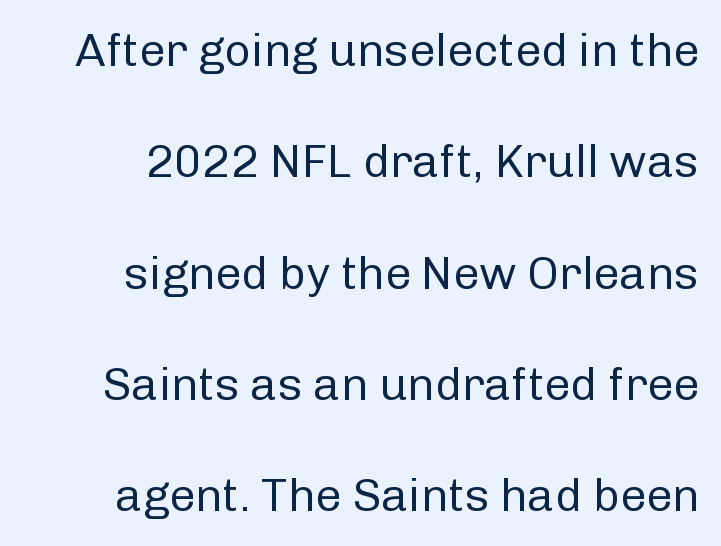
The image shows 46 px regular-weight sans-serif type, upright; set right-aligned, loose line spacing (2.42x), normal letter spacing, not underlined; low stroke contrast and a medium x-height.
